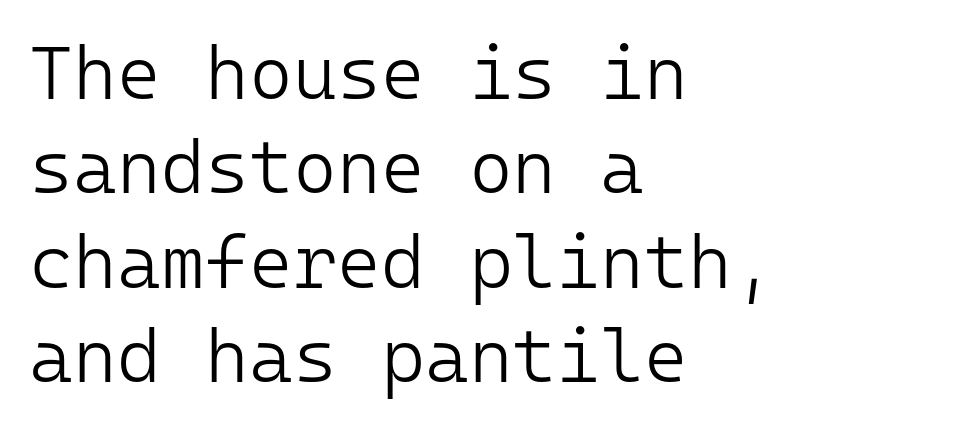
The image shows 75 px light sans-serif type, upright, monospaced; set left-aligned, normal line spacing (1.26x), normal letter spacing, not underlined; low stroke contrast and a medium x-height.
